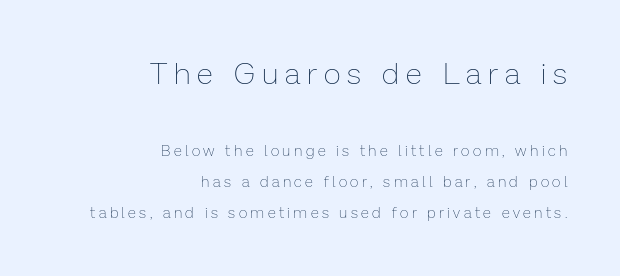
Block one is the big one; block two sits smaller underneath. Type without underlining. The lettering holds an erect, upright posture throughout. Letters have the restrained weight of plain body copy at most. Each letter keeps its own natural width here, so spacing adapts to shape.
